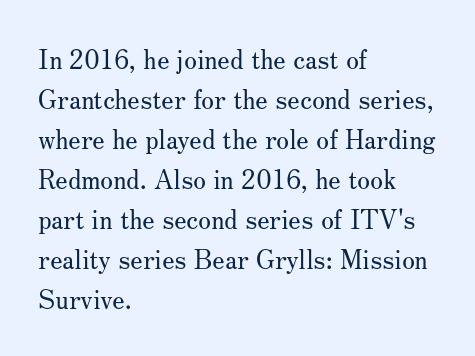
The image shows 26 px text type, upright; set left-aligned, normal line spacing (1.54x), normal letter spacing, not underlined.
